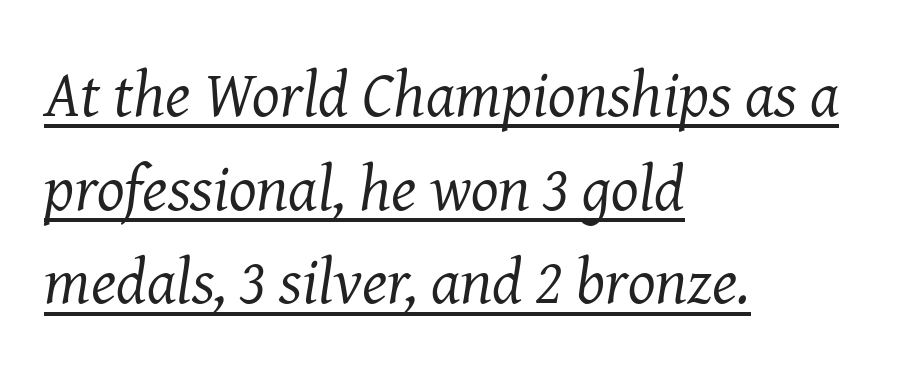
{"serif": "yes", "italic": "yes", "lean": "right", "slant_degrees": 8, "bold": "no", "weight": "regular", "width": "normal", "stroke_contrast": "medium", "x_height": "medium", "monospaced": "no", "underline": "yes", "align": "left", "line_spacing": "normal", "line_spacing_ratio": 1.44, "letter_spacing": "normal", "letter_spacing_em": 0.0, "glyph_px": 65}
